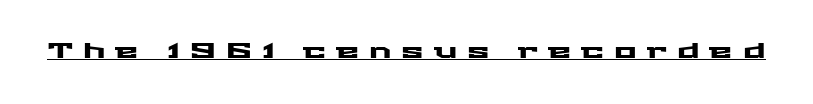
The image shows 21 px text type, upright; set unusually wide letter spacing (+0.48 em), underlined.
